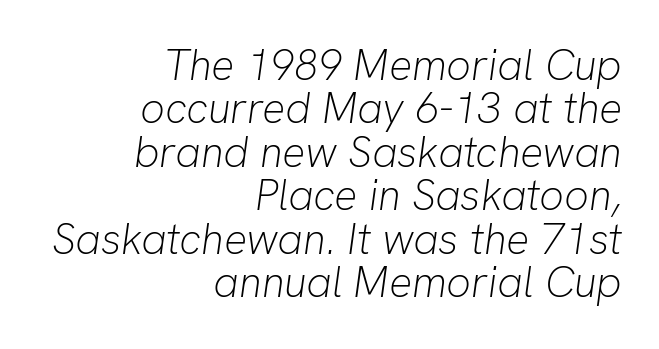
{"italic": "yes", "lean": "right", "slant_degrees": 8, "bold": "no", "weight": "light", "width": "normal", "stroke_contrast": "low", "x_height": "medium", "monospaced": "no", "underline": "no", "align": "right", "line_spacing": "tight", "line_spacing_ratio": 1.01, "letter_spacing": "normal", "letter_spacing_em": 0.0, "glyph_px": 43}
